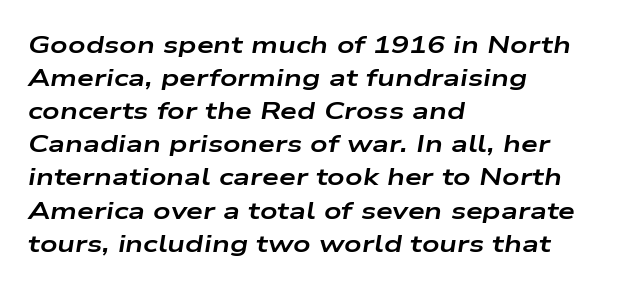
{"italic": "yes", "lean": "right", "slant_degrees": 9, "bold": "yes", "underline": "no", "align": "left", "line_spacing": "normal", "line_spacing_ratio": 1.38, "letter_spacing": "normal", "letter_spacing_em": 0.0, "glyph_px": 24}
